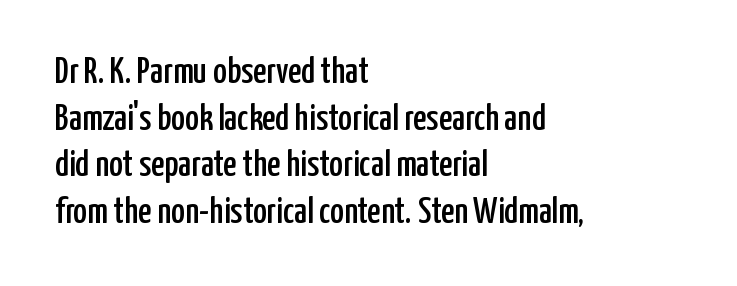
Unlike a traditional serif, this face leaves its strokes unadorned. These lines keep a tight, regular rhythm from letter to letter. Compared with typical paragraphs, the rows here are spaced about the same. Alignment: flush left. Proportional: the letters do not fall into vertical columns. Italic: no, the glyphs are upright roman.
